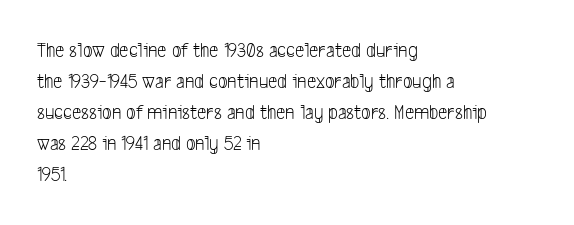
{"bold": "no", "underline": "no", "align": "left", "line_spacing": "normal", "line_spacing_ratio": 1.48, "letter_spacing": "normal", "letter_spacing_em": 0.0, "glyph_px": 21}
